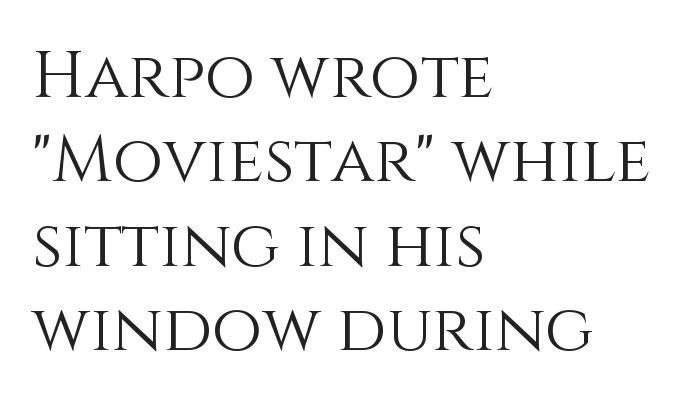
The image shows 65 px light type, upright; set left-aligned, normal line spacing (1.3x), normal letter spacing, not underlined; medium stroke contrast and a large x-height.
